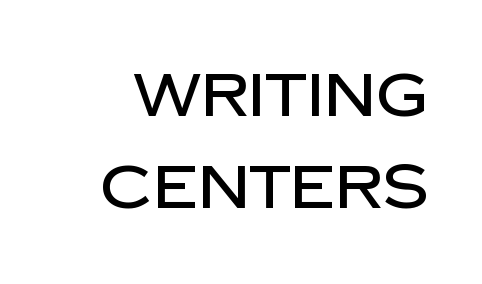
The image shows 60 px sans-serif type, upright; set normal line spacing (1.54x), normal letter spacing, not underlined; low stroke contrast and a large x-height.
